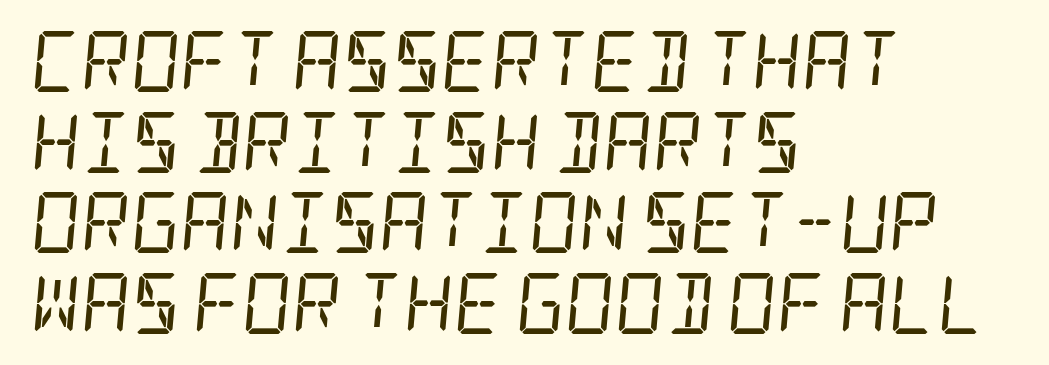
Q: Is the text bold? A: No.
Q: Is the text italic (slanted)? A: Yes, it leans right by about 5 degrees.
Q: Is the typeface a serif or a sans-serif typeface? A: Serif.
Q: Is the text underlined? A: No.
Q: How is the paragraph aligned? A: Left-aligned.
Q: Is the spacing between letters normal or unusually wide? A: Normal.
Q: Is the spacing between lines tight, normal or loose? A: Normal.
Q: Width (condensed, normal, or wide)? A: Condensed.
Q: Stroke contrast? A: Low.
Q: x-height? A: Large.
